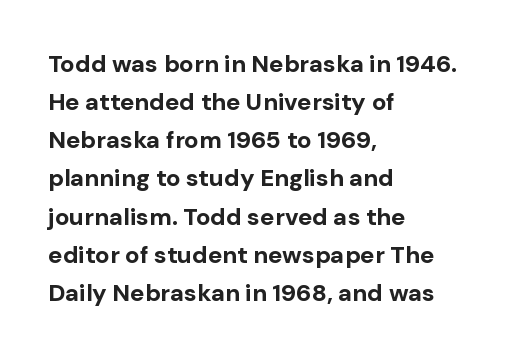
Q: Is the text bold? A: Yes.
Q: Is the text italic (slanted)? A: No, it is upright.
Q: Is the text underlined? A: No.
Q: How is the paragraph aligned? A: Left-aligned.
Q: Is the spacing between letters normal or unusually wide? A: Normal.
Q: Is the spacing between lines tight, normal or loose? A: Normal.
